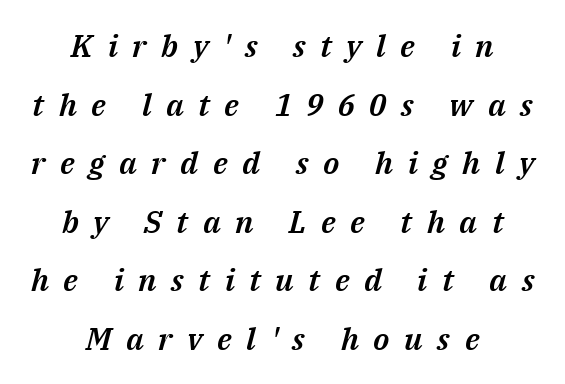
The image shows 31 px text type, italic (leaning right); set centered, line spacing 1.89x, unusually wide letter spacing (+0.47 em), not underlined; medium stroke contrast and a medium x-height.
